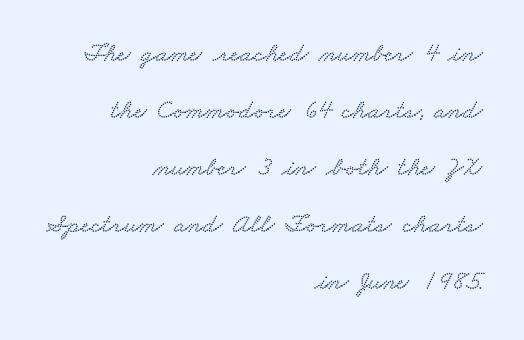
{"underline": "no", "align": "right", "line_spacing": "loose", "line_spacing_ratio": 2.11, "letter_spacing": "normal", "letter_spacing_em": 0.0, "glyph_px": 27}
